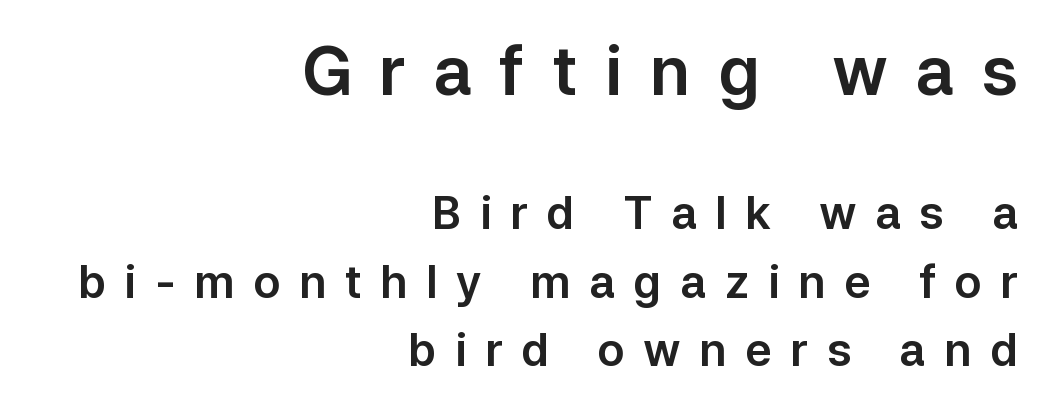
The image shows 67 px sans-serif type, upright; set right-aligned, normal line spacing (1.52x), unusually wide letter spacing (+0.41 em), not underlined; the first (top) block is 1.49x larger; low stroke contrast and a medium x-height.
